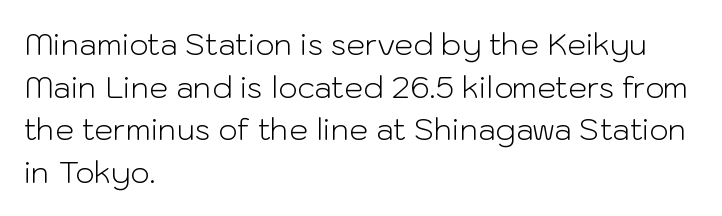
Q: Is the text bold? A: No.
Q: Is the text italic (slanted)? A: No, it is upright.
Q: Is the typeface a serif or a sans-serif typeface? A: Sans-serif.
Q: Is the text underlined? A: No.
Q: How is the paragraph aligned? A: Left-aligned.
Q: Is the spacing between letters normal or unusually wide? A: Normal.
Q: Is the spacing between lines tight, normal or loose? A: Normal.
Q: Width (condensed, normal, or wide)? A: Normal.
Q: Stroke contrast? A: Low.
Q: x-height? A: Medium.
Q: Monospaced? A: No.
